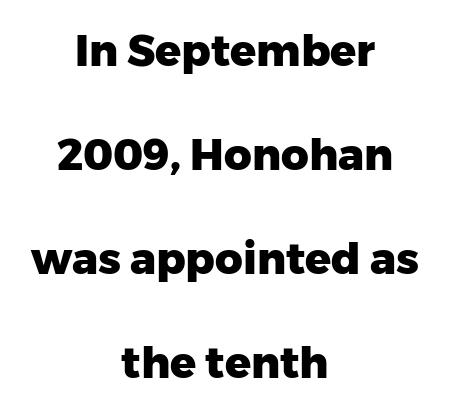
Q: Is the text bold? A: Yes.
Q: Is the text italic (slanted)? A: No, it is upright.
Q: Is the typeface a serif or a sans-serif typeface? A: Sans-serif.
Q: Is the text underlined? A: No.
Q: How is the paragraph aligned? A: Centered.
Q: Is the spacing between letters normal or unusually wide? A: Normal.
Q: Is the spacing between lines tight, normal or loose? A: Loose.
Q: Width (condensed, normal, or wide)? A: Normal.
Q: Stroke contrast? A: Low.
Q: x-height? A: Medium.
Q: Monospaced? A: No.
